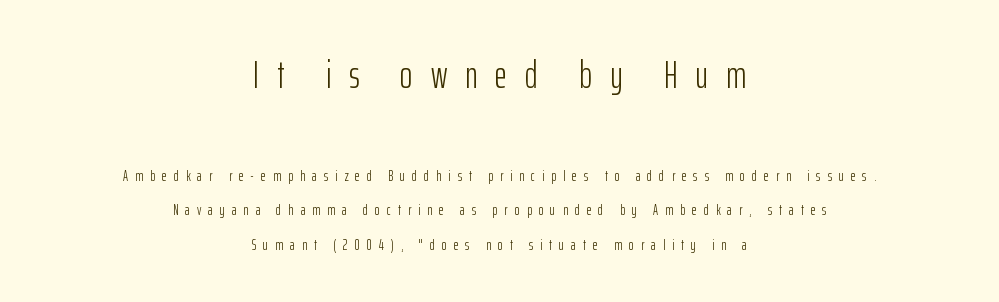
{"serif": "no", "italic": "no", "bold": "no", "weight": "light", "width": "condensed", "stroke_contrast": "low", "x_height": "medium", "monospaced": "no", "underline": "no", "align": "center", "line_spacing": "loose", "line_spacing_ratio": 2.32, "letter_spacing": "wide", "letter_spacing_em": 0.47, "larger_block": "first", "size_ratio": 2.53, "glyph_px": 38}
